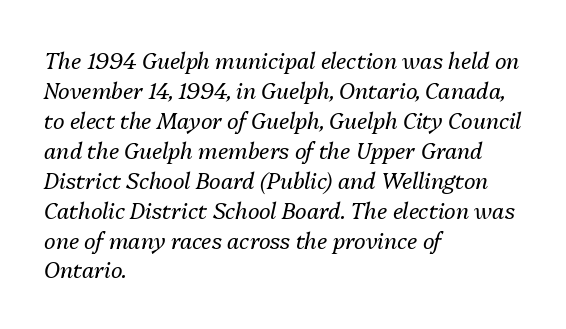
The image shows 22 px text type, italic (leaning right); set left-aligned, normal line spacing (1.36x), normal letter spacing, not underlined.
